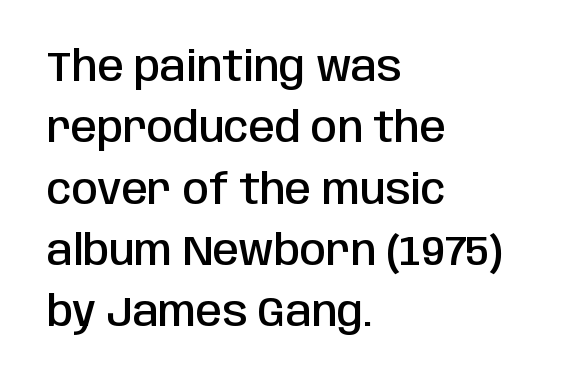
Q: Is the text bold? A: Semi-bold.
Q: Is the text italic (slanted)? A: No, it is upright.
Q: Is the typeface a serif or a sans-serif typeface? A: Sans-serif.
Q: Is the text underlined? A: No.
Q: How is the paragraph aligned? A: Left-aligned.
Q: Is the spacing between letters normal or unusually wide? A: Normal.
Q: Is the spacing between lines tight, normal or loose? A: Normal.
Q: Width (condensed, normal, or wide)? A: Condensed.
Q: Stroke contrast? A: Low.
Q: x-height? A: Large.
Q: Monospaced? A: No.
